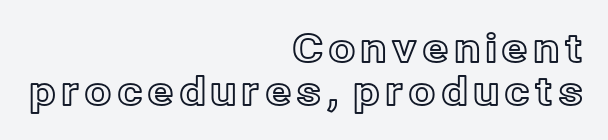
Q: Is the text italic (slanted)? A: No, it is upright.
Q: Is the text underlined? A: No.
Q: How is the paragraph aligned? A: Right-aligned.
Q: Is the spacing between lines tight, normal or loose? A: Tight.
Q: Width (condensed, normal, or wide)? A: Normal.
Q: x-height? A: Medium.
Q: Monospaced? A: No.
